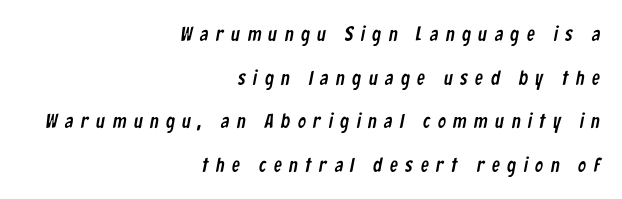
The image shows 20 px text type; set right-aligned, loose line spacing (2.18x), unusually wide letter spacing (+0.38 em), not underlined.
